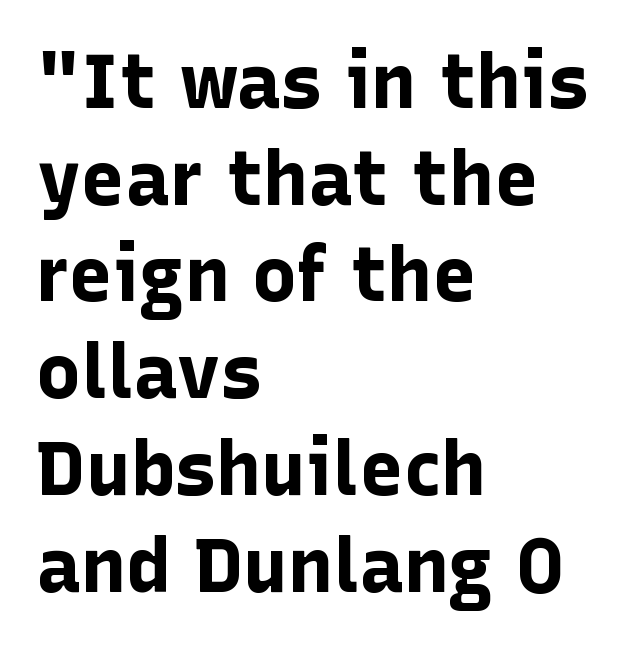
Q: Is the text bold? A: Yes.
Q: Is the text italic (slanted)? A: No, it is upright.
Q: Is the typeface a serif or a sans-serif typeface? A: Sans-serif.
Q: Is the text underlined? A: No.
Q: How is the paragraph aligned? A: Left-aligned.
Q: Is the spacing between letters normal or unusually wide? A: Normal.
Q: Is the spacing between lines tight, normal or loose? A: Normal.
Q: Width (condensed, normal, or wide)? A: Normal.
Q: Stroke contrast? A: Low.
Q: x-height? A: Medium.
Q: Monospaced? A: No.
